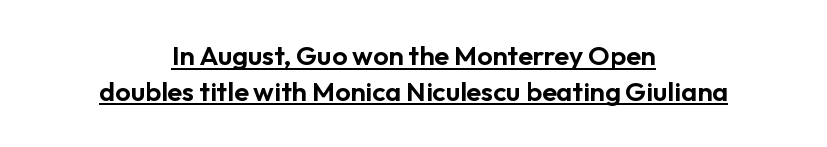
{"italic": "no", "underline": "yes", "align": "center", "line_spacing": "normal", "line_spacing_ratio": 1.32, "letter_spacing": "normal", "letter_spacing_em": 0.0, "glyph_px": 27}
